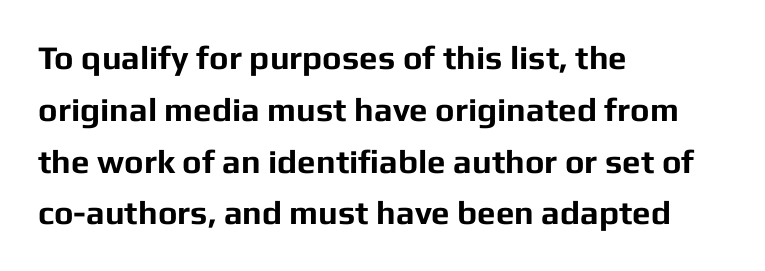
Q: Is the text bold? A: Yes.
Q: Is the text italic (slanted)? A: No, it is upright.
Q: Is the typeface a serif or a sans-serif typeface? A: Sans-serif.
Q: Is the text underlined? A: No.
Q: How is the paragraph aligned? A: Left-aligned.
Q: Is the spacing between letters normal or unusually wide? A: Normal.
Q: Is the spacing between lines tight, normal or loose? A: Normal.
Q: Width (condensed, normal, or wide)? A: Normal.
Q: Stroke contrast? A: Low.
Q: x-height? A: Medium.
Q: Monospaced? A: No.
